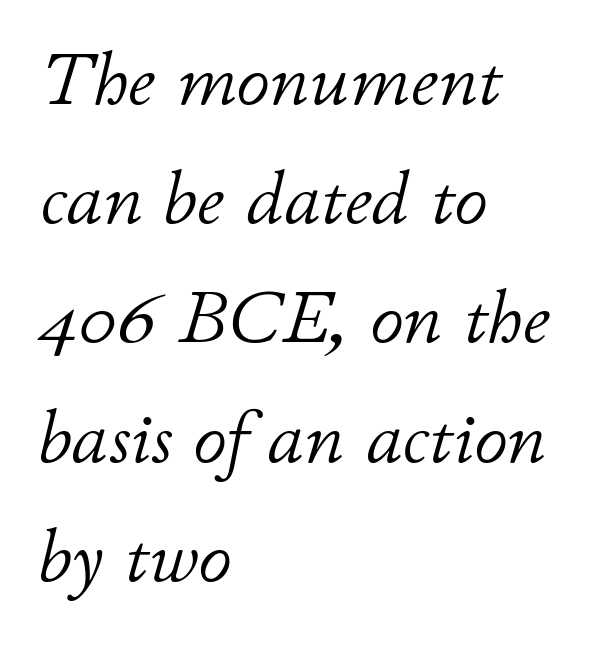
The image shows 75 px light type, italic (leaning right); set left-aligned, normal line spacing (1.59x), normal letter spacing, not underlined; low stroke contrast and a small x-height.
